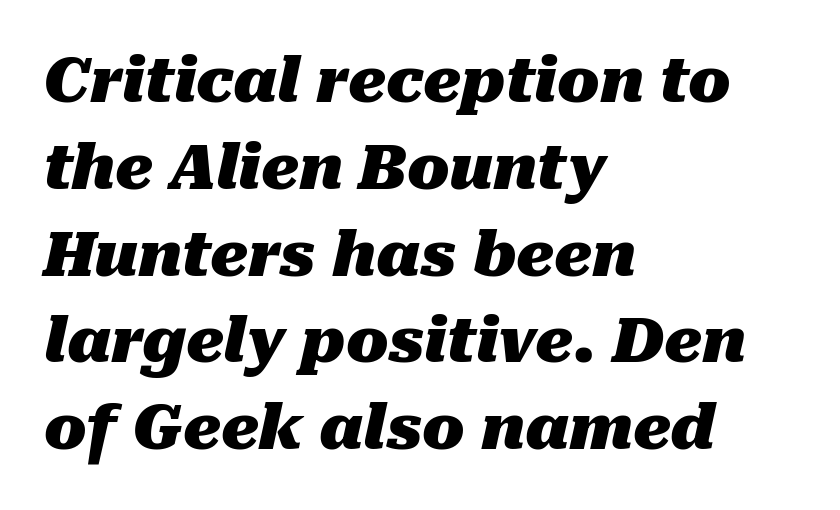
Q: Is the text bold? A: Yes.
Q: Is the text italic (slanted)? A: Yes, it leans right by about 10 degrees.
Q: Is the text underlined? A: No.
Q: How is the paragraph aligned? A: Left-aligned.
Q: Is the spacing between letters normal or unusually wide? A: Normal.
Q: Is the spacing between lines tight, normal or loose? A: Normal.
Q: Width (condensed, normal, or wide)? A: Normal.
Q: Stroke contrast? A: Medium.
Q: x-height? A: Medium.
Q: Monospaced? A: No.
